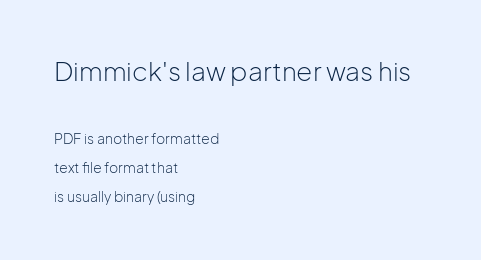
The image shows 26 px text type, upright; set left-aligned, loose line spacing (2.07x), normal letter spacing, not underlined; the first (top) block is 1.86x larger.
